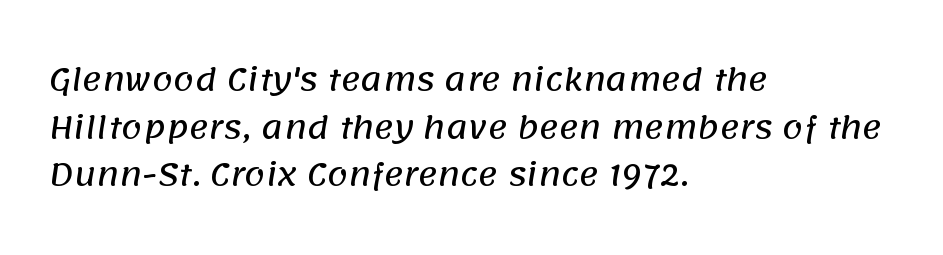
The image shows 30 px sans-serif type; set left-aligned, normal line spacing (1.59x), normal letter spacing, not underlined; low stroke contrast and a large x-height.
